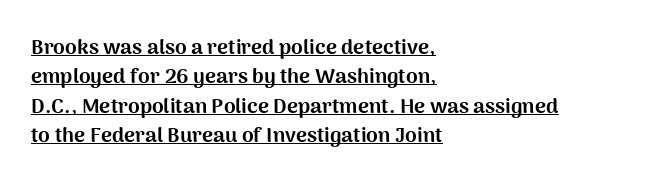
Q: Is the text bold? A: Yes.
Q: Is the text italic (slanted)? A: No, it is upright.
Q: Is the text underlined? A: Yes.
Q: How is the paragraph aligned? A: Left-aligned.
Q: Is the spacing between letters normal or unusually wide? A: Normal.
Q: Is the spacing between lines tight, normal or loose? A: Normal.
